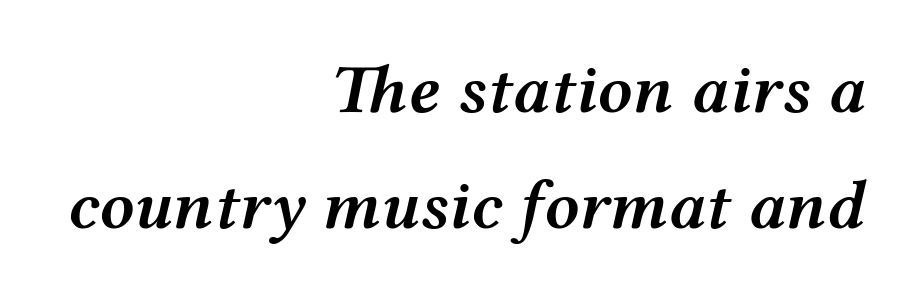
The image shows 69 px semibold, wide type, italic (leaning right); set right-aligned, normal line spacing (1.68x), normal letter spacing, not underlined; medium stroke contrast and a medium x-height.
